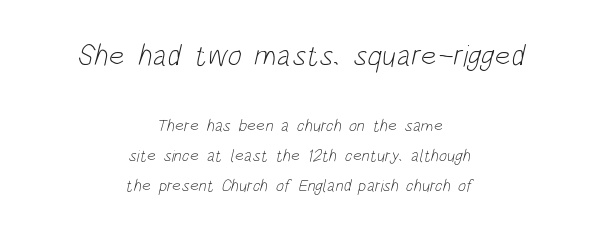
The image shows 30 px light, condensed sans-serif type; set centered, line spacing 1.75x, normal letter spacing, not underlined; the first (top) block is 1.76x larger; low stroke contrast and a large x-height.
